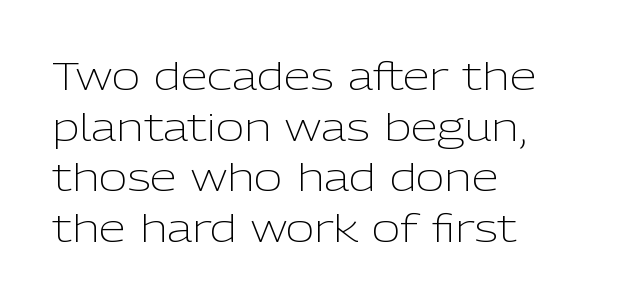
The image shows 39 px light sans-serif type, upright; set left-aligned, normal line spacing (1.3x), normal letter spacing, not underlined; low stroke contrast and a medium x-height.
